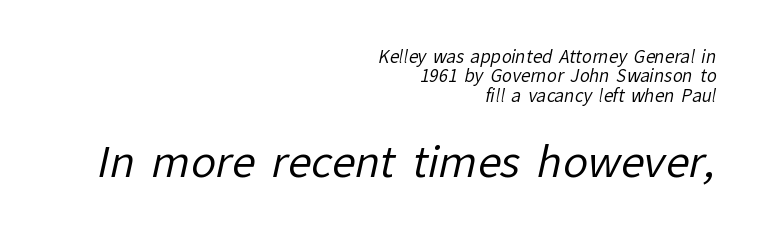
The image shows 42 px regular-weight sans-serif type; set right-aligned, tight line spacing (1.14x), normal letter spacing, not underlined; the second (bottom) block is 2.47x larger; low stroke contrast and a medium x-height.
